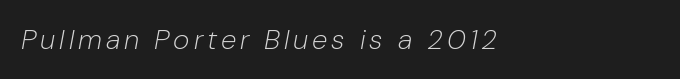
The image shows 28 px light type, italic (leaning right); set left-aligned, not underlined; low stroke contrast and a medium x-height.
